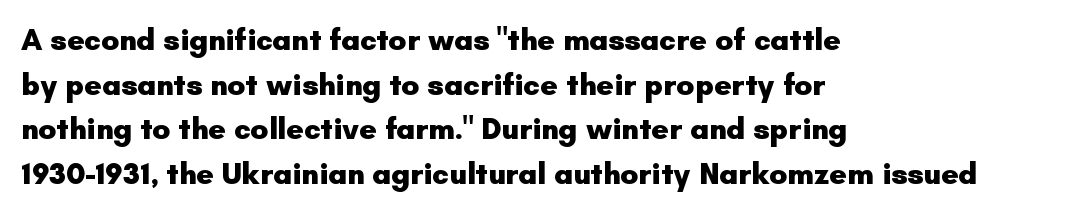
Q: Is the text bold? A: Yes.
Q: Is the text italic (slanted)? A: No, it is upright.
Q: Is the typeface a serif or a sans-serif typeface? A: Sans-serif.
Q: Is the text underlined? A: No.
Q: How is the paragraph aligned? A: Left-aligned.
Q: Is the spacing between letters normal or unusually wide? A: Normal.
Q: Is the spacing between lines tight, normal or loose? A: Normal.
Q: Width (condensed, normal, or wide)? A: Normal.
Q: Stroke contrast? A: Low.
Q: x-height? A: Small.
Q: Monospaced? A: No.
